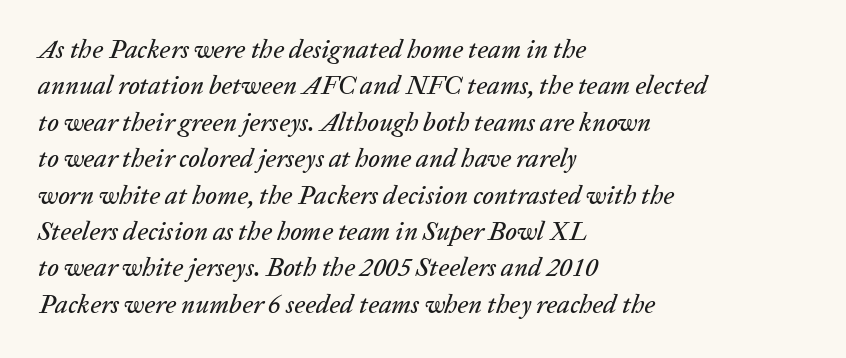
Q: Is the text italic (slanted)? A: Yes, it leans right by about 20 degrees.
Q: Is the text underlined? A: No.
Q: How is the paragraph aligned? A: Left-aligned.
Q: Is the spacing between letters normal or unusually wide? A: Normal.
Q: Is the spacing between lines tight, normal or loose? A: Normal.
